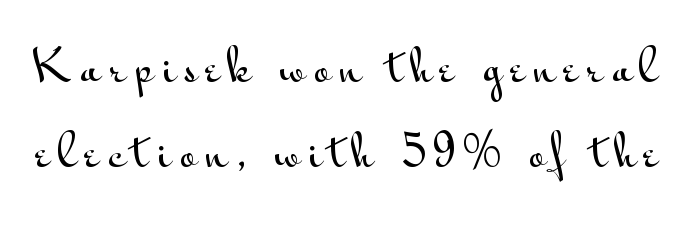
The string is rendered with underlining switched off. Letterform terminals end flat and unadorned throughout the passage. Think of a printed novel: that variable character pitch is what you see here. The face used here is rendered with a markedly widened letterfit.
